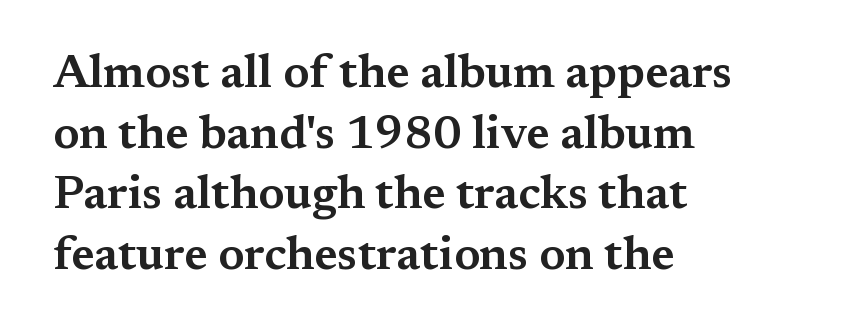
Q: Is the text italic (slanted)? A: No, it is upright.
Q: Is the typeface a serif or a sans-serif typeface? A: Serif.
Q: Is the text underlined? A: No.
Q: How is the paragraph aligned? A: Left-aligned.
Q: Is the spacing between letters normal or unusually wide? A: Normal.
Q: Is the spacing between lines tight, normal or loose? A: Normal.
Q: Width (condensed, normal, or wide)? A: Wide.
Q: Stroke contrast? A: Medium.
Q: x-height? A: Medium.
Q: Monospaced? A: No.
